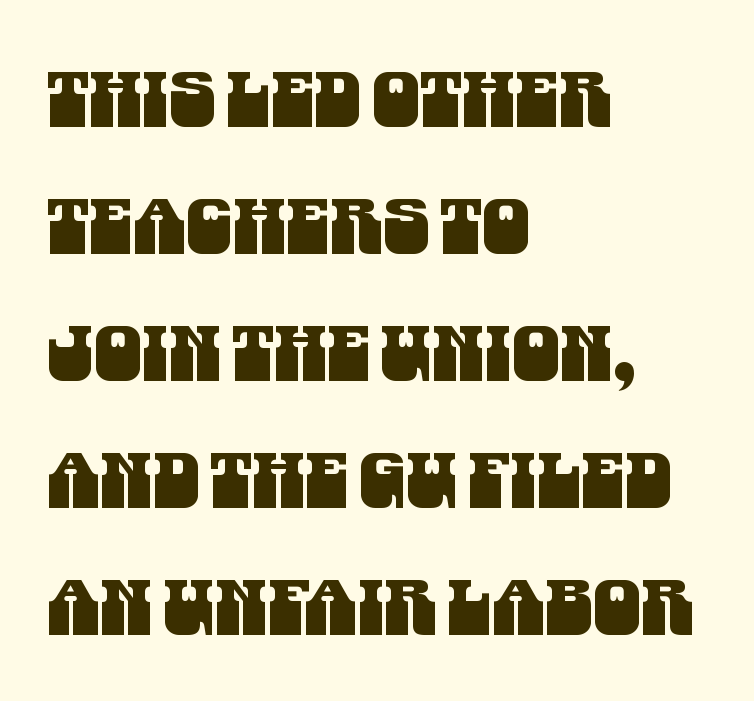
This rendering features lettering with no underline. Does the leading feel generous? No, just average. The typeface chosen for these lines omits serifs. There is no visible air inserted between adjacent glyphs.
